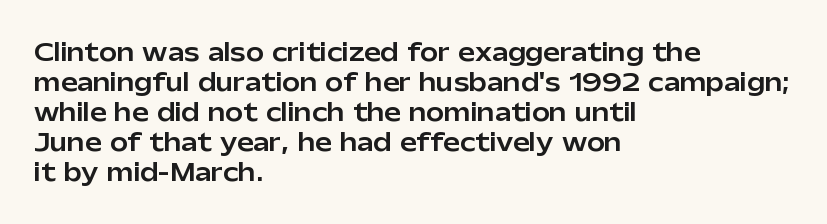
Q: Is the text italic (slanted)? A: No, it is upright.
Q: Is the text underlined? A: No.
Q: How is the paragraph aligned? A: Left-aligned.
Q: Is the spacing between letters normal or unusually wide? A: Normal.
Q: Is the spacing between lines tight, normal or loose? A: Normal.
